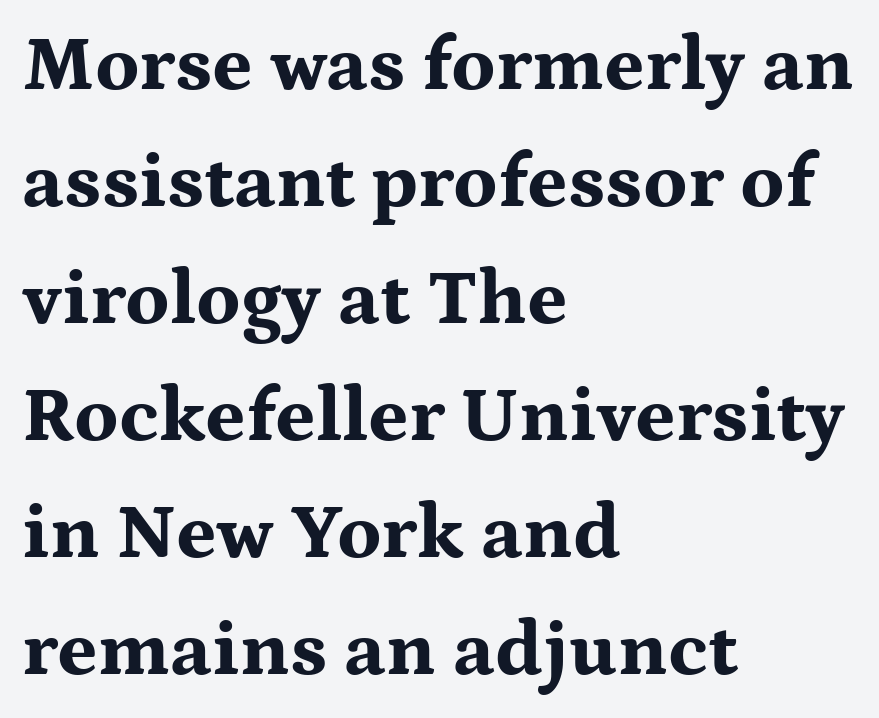
The letters advance in unequal steps, a hallmark of proportional type. Layout note: lines flush left. Students, note that the glyphs here touch the page at normal intervals. Typesetter's note: full bold, strokes at maximum text heaviness. This is the regular roman posture of the typeface. A bare baseline throughout the passage.
